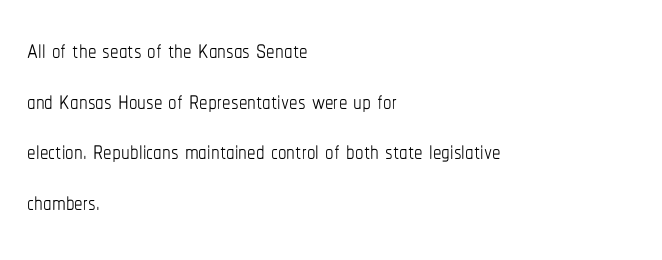
The passage shown is typed in a proportional face where columns would drift. Look at the tracking — it's just the regular setting, nothing added. Reading down the block, your eye returns to a fixed left position each line. The passage shown is not underscored anywhere. The typeface has the unassuming heft of standard copy or less.
